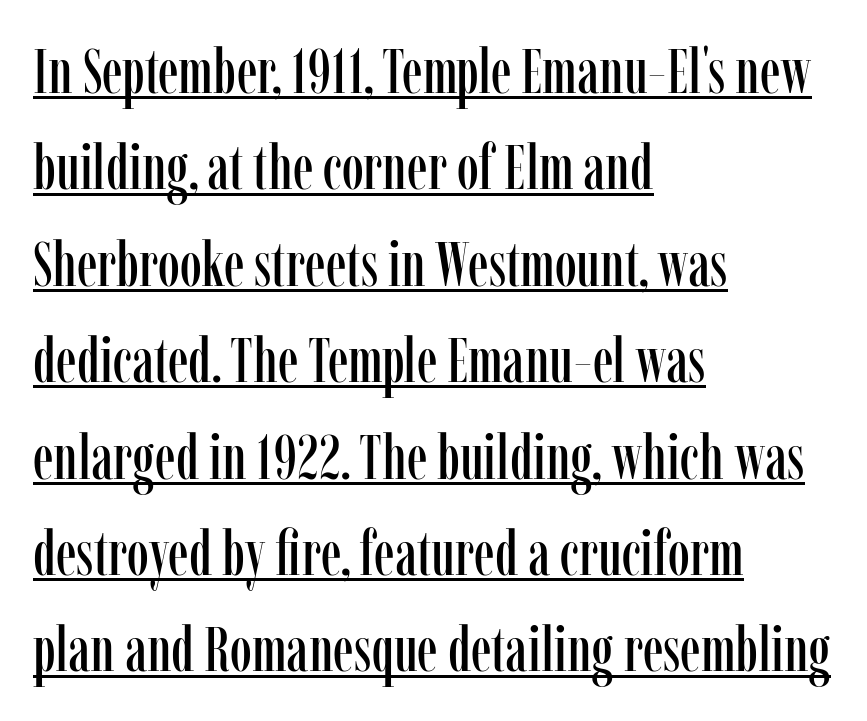
Q: Is the text italic (slanted)? A: No, it is upright.
Q: Is the typeface a serif or a sans-serif typeface? A: Serif.
Q: Is the text underlined? A: Yes.
Q: How is the paragraph aligned? A: Left-aligned.
Q: Is the spacing between letters normal or unusually wide? A: Normal.
Q: Is the spacing between lines tight, normal or loose? A: Normal.
Q: Width (condensed, normal, or wide)? A: Condensed.
Q: Stroke contrast? A: Low.
Q: x-height? A: Medium.
Q: Monospaced? A: No.
